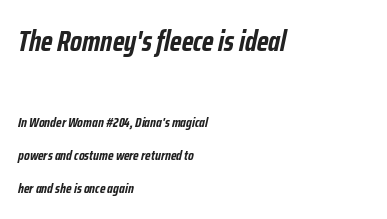
{"italic": "yes", "lean": "right", "slant_degrees": 12, "bold": "yes", "weight": "semibold", "width": "condensed", "stroke_contrast": "low", "x_height": "medium", "monospaced": "no", "underline": "no", "align": "left", "line_spacing": "loose", "line_spacing_ratio": 2.39, "letter_spacing": "normal", "letter_spacing_em": 0.0, "larger_block": "first", "size_ratio": 2.07, "glyph_px": 29}
